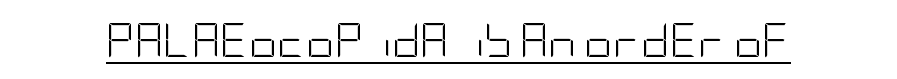
Q: Is the text bold? A: No.
Q: Is the text italic (slanted)? A: No, it is upright.
Q: Is the typeface a serif or a sans-serif typeface? A: Sans-serif.
Q: Is the text underlined? A: Yes.
Q: Is the spacing between letters normal or unusually wide? A: Normal.
Q: Width (condensed, normal, or wide)? A: Condensed.
Q: Stroke contrast? A: Low.
Q: x-height? A: Large.
